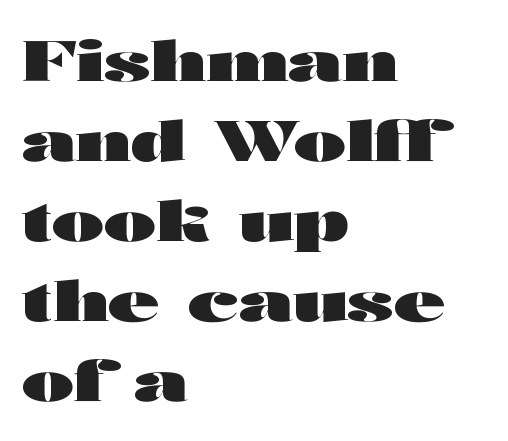
The image shows 56 px heavy, wide type, upright; set left-aligned, normal line spacing (1.43x), normal letter spacing, not underlined; high stroke contrast and a medium x-height.
